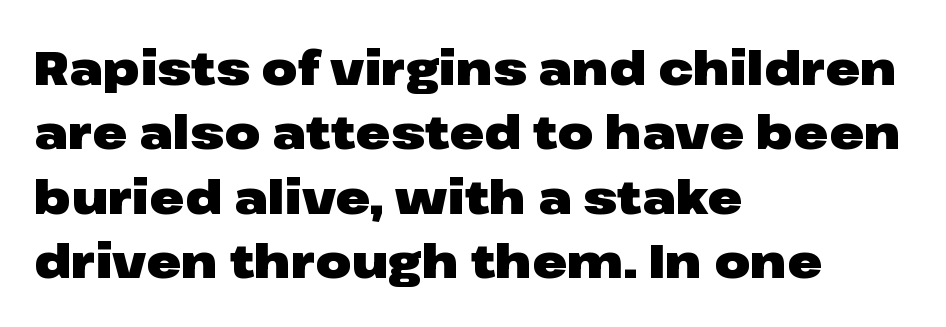
Q: Is the text bold? A: Yes.
Q: Is the text italic (slanted)? A: No, it is upright.
Q: Is the typeface a serif or a sans-serif typeface? A: Sans-serif.
Q: Is the text underlined? A: No.
Q: How is the paragraph aligned? A: Left-aligned.
Q: Is the spacing between letters normal or unusually wide? A: Normal.
Q: Is the spacing between lines tight, normal or loose? A: Normal.
Q: Width (condensed, normal, or wide)? A: Wide.
Q: Stroke contrast? A: Low.
Q: x-height? A: Medium.
Q: Monospaced? A: No.
